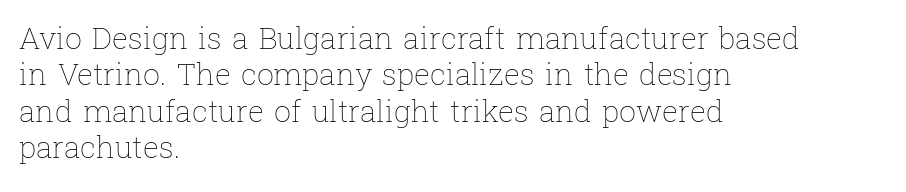
The letters stand straight up with perfectly vertical stems. All the whitespace from short lines collects on the right. Do the characters align in a grid? No, the font is proportional. Each word holds together tightly as a unit, with standard inter-letter gaps.
